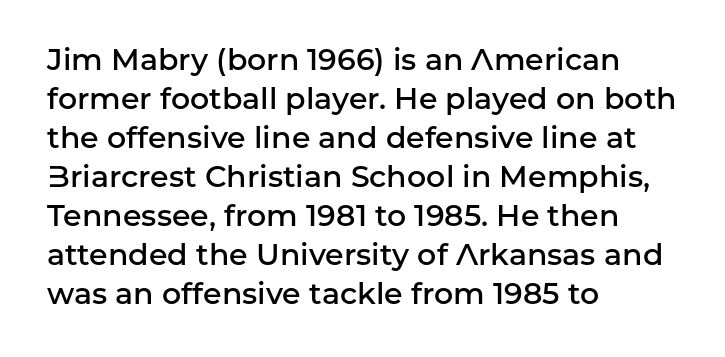
The image shows 30 px semibold sans-serif type, upright; set left-aligned, normal line spacing (1.3x), normal letter spacing, not underlined; low stroke contrast and a medium x-height.
